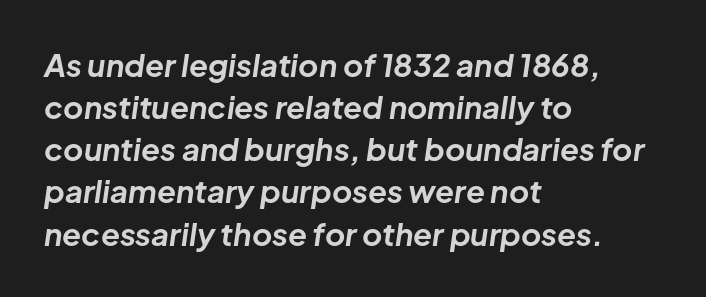
Emphasis-style slanted type is in use. Note the varied advance widths — an 'i' is clearly narrower than an 'm'. Pretty heavy lettering here — definitely bold. Does extra space separate the letters? No, they use regular spacing.
